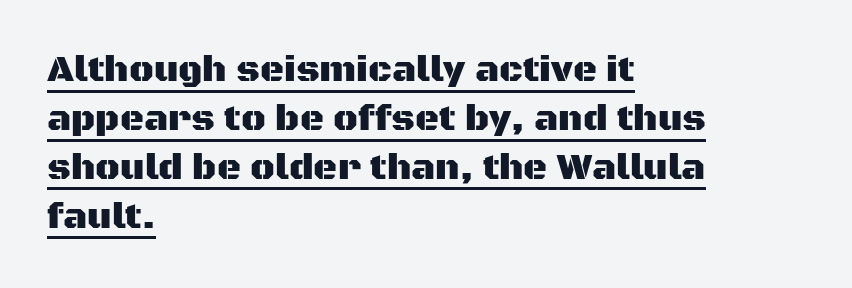
{"serif": "no", "italic": "no", "width": "normal", "stroke_contrast": "medium", "x_height": "large", "monospaced": "no", "underline": "yes", "align": "left", "line_spacing": "normal", "line_spacing_ratio": 1.32, "letter_spacing": "normal", "letter_spacing_em": 0.0, "glyph_px": 37}
